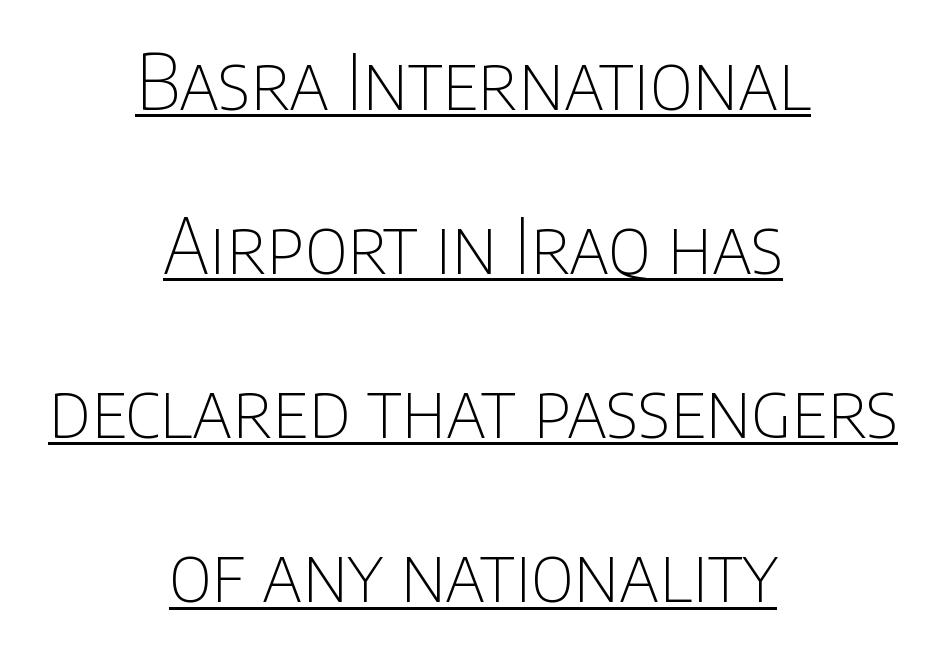
{"serif": "no", "italic": "no", "bold": "no", "weight": "thin", "width": "condensed", "stroke_contrast": "low", "x_height": "large", "monospaced": "no", "underline": "yes", "align": "center", "line_spacing": "loose", "line_spacing_ratio": 2.16, "letter_spacing": "normal", "letter_spacing_em": 0.0, "glyph_px": 76}
